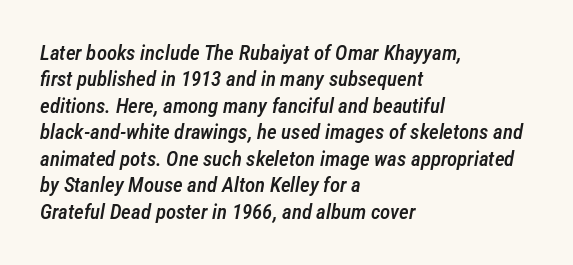
{"italic": "yes", "lean": "right", "slant_degrees": 12, "bold": "semi", "underline": "no", "align": "left", "line_spacing": "normal", "line_spacing_ratio": 1.26, "letter_spacing": "normal", "letter_spacing_em": 0.0, "glyph_px": 21}
